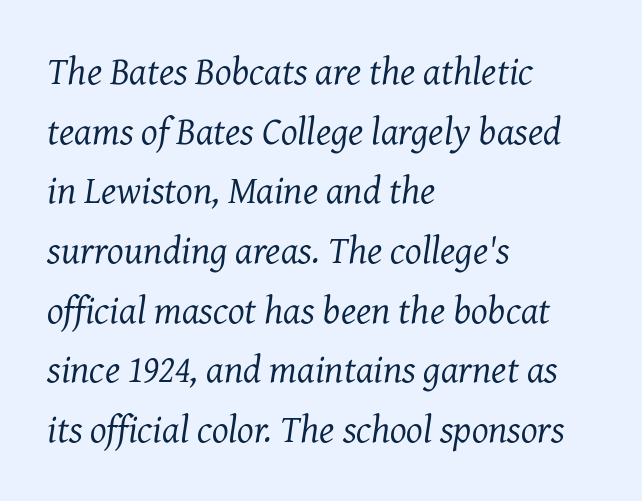
The image shows 39 px regular-weight serif type, italic (leaning right); set left-aligned, normal line spacing (1.53x), normal letter spacing, not underlined; medium stroke contrast and a medium x-height.
